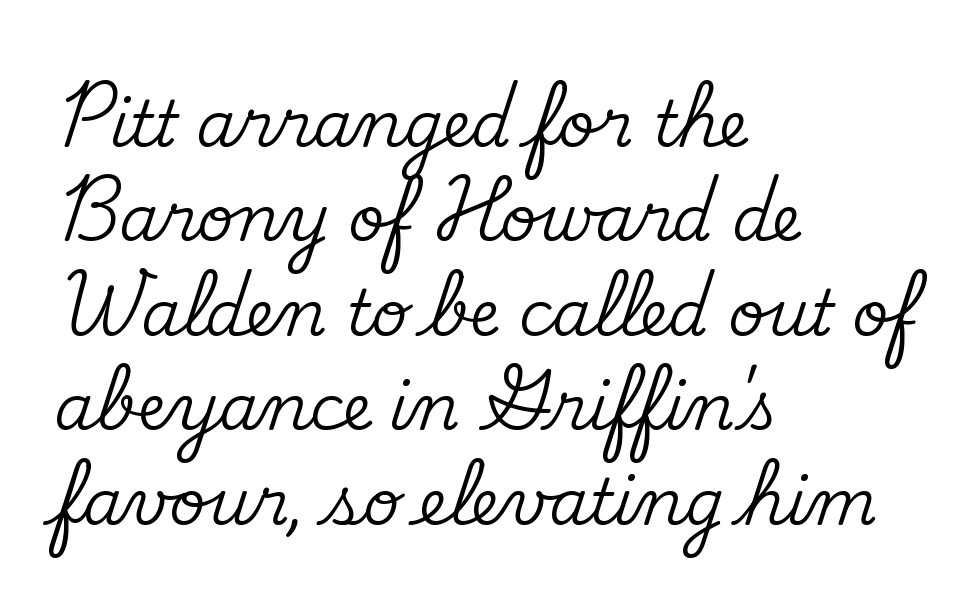
{"width": "normal", "stroke_contrast": "medium", "x_height": "small", "monospaced": "no", "underline": "no", "align": "left", "line_spacing": "normal", "line_spacing_ratio": 1.5, "letter_spacing": "normal", "letter_spacing_em": 0.0, "glyph_px": 63}
